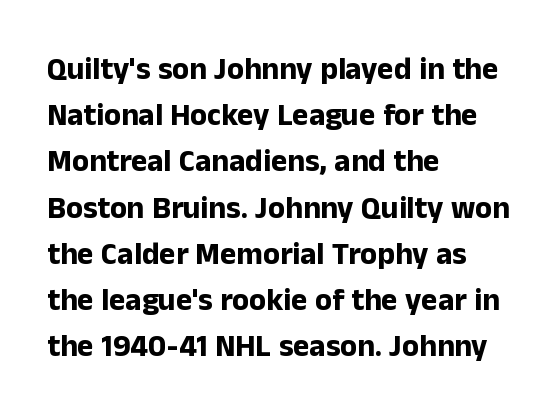
Q: Is the text bold? A: Yes.
Q: Is the text italic (slanted)? A: No, it is upright.
Q: Is the typeface a serif or a sans-serif typeface? A: Sans-serif.
Q: Is the text underlined? A: No.
Q: How is the paragraph aligned? A: Left-aligned.
Q: Is the spacing between letters normal or unusually wide? A: Normal.
Q: Is the spacing between lines tight, normal or loose? A: Normal.
Q: Width (condensed, normal, or wide)? A: Normal.
Q: Stroke contrast? A: Low.
Q: x-height? A: Medium.
Q: Monospaced? A: No.
